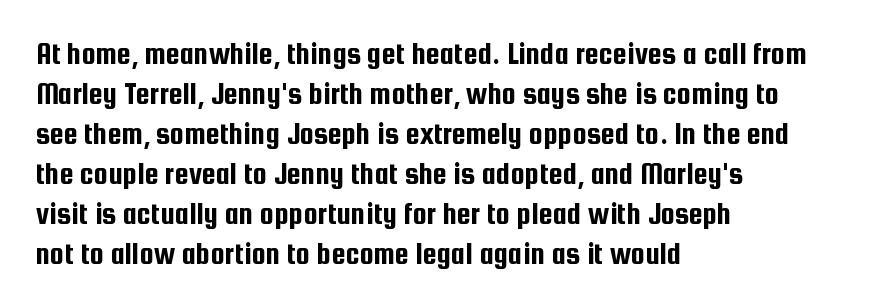
Q: Is the text italic (slanted)? A: No, it is upright.
Q: Is the typeface a serif or a sans-serif typeface? A: Sans-serif.
Q: Is the text underlined? A: No.
Q: How is the paragraph aligned? A: Left-aligned.
Q: Is the spacing between letters normal or unusually wide? A: Normal.
Q: Is the spacing between lines tight, normal or loose? A: Normal.
Q: Width (condensed, normal, or wide)? A: Condensed.
Q: Stroke contrast? A: Low.
Q: x-height? A: Medium.
Q: Monospaced? A: No.
